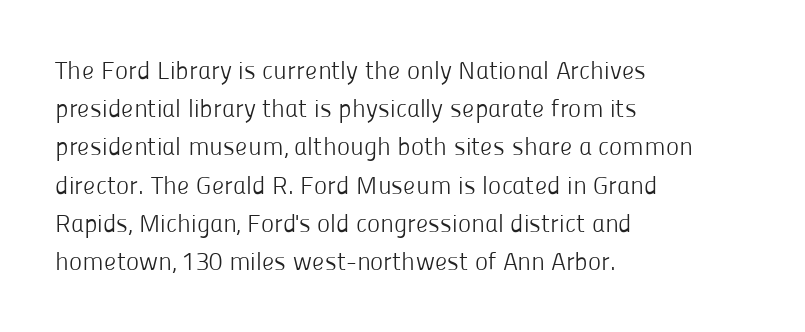
The image shows 25 px text type, upright; set left-aligned, normal line spacing (1.53x), normal letter spacing, not underlined.
